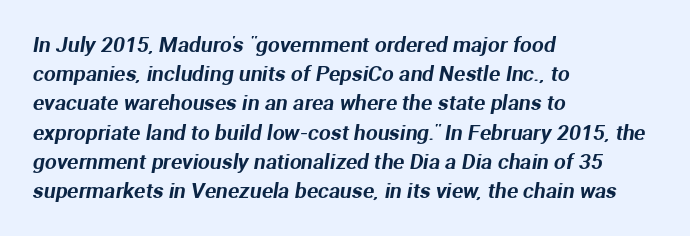
{"underline": "no", "align": "left", "line_spacing": "normal", "line_spacing_ratio": 1.39, "letter_spacing": "normal", "letter_spacing_em": 0.0, "glyph_px": 21}
